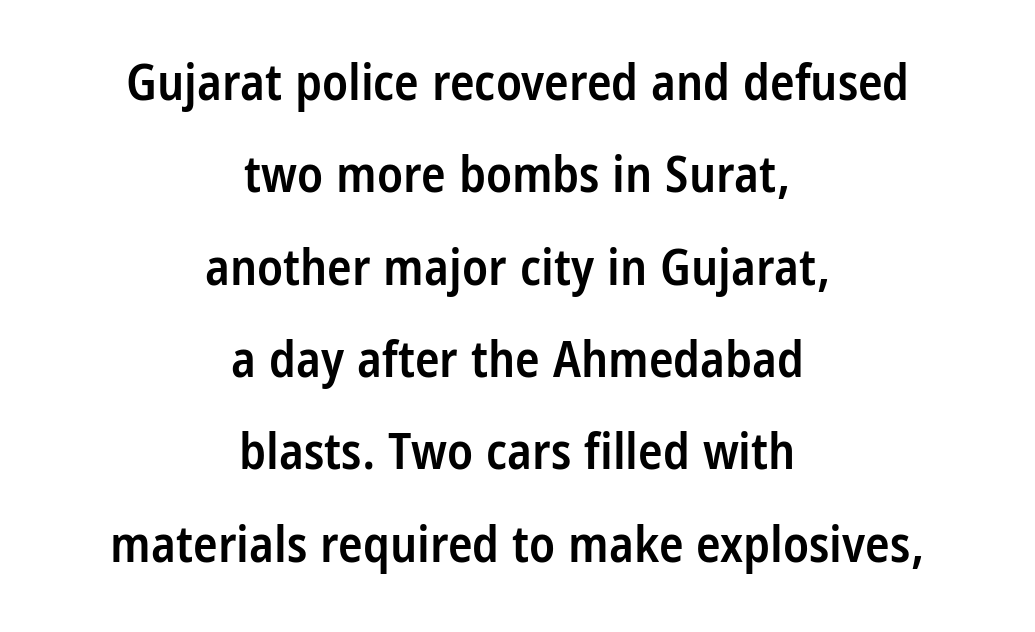
The image shows 51 px semibold, condensed sans-serif type, upright; set centered, line spacing 1.81x, normal letter spacing, not underlined; low stroke contrast and a large x-height.
